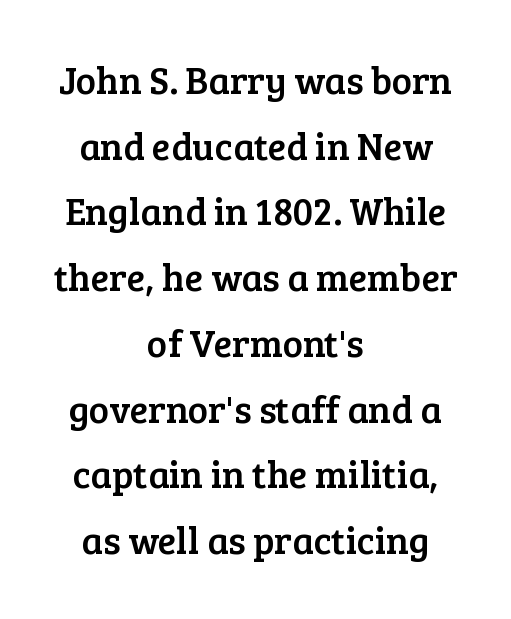
The image shows 38 px serif type, upright; set centered, line spacing 1.73x, normal letter spacing, not underlined; low stroke contrast and a medium x-height.
